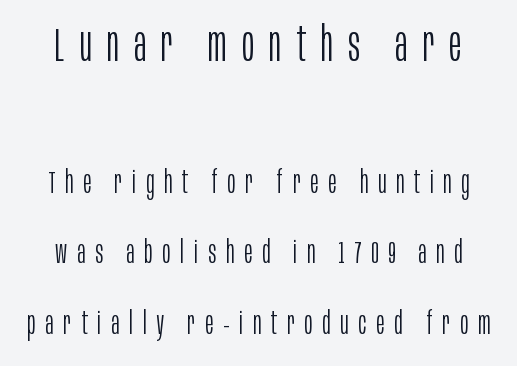
Q: Is the text bold? A: No.
Q: Is the text italic (slanted)? A: No, it is upright.
Q: Is the typeface a serif or a sans-serif typeface? A: Sans-serif.
Q: Is the text underlined? A: No.
Q: Is the spacing between letters normal or unusually wide? A: Unusually wide.
Q: Is the spacing between lines tight, normal or loose? A: Loose.
Q: Which block of text is set in a larger size, the first (top) or the second (bottom)? A: The first (top) one.
Q: Width (condensed, normal, or wide)? A: Condensed.
Q: Stroke contrast? A: Low.
Q: x-height? A: Large.
Q: Monospaced? A: No.
